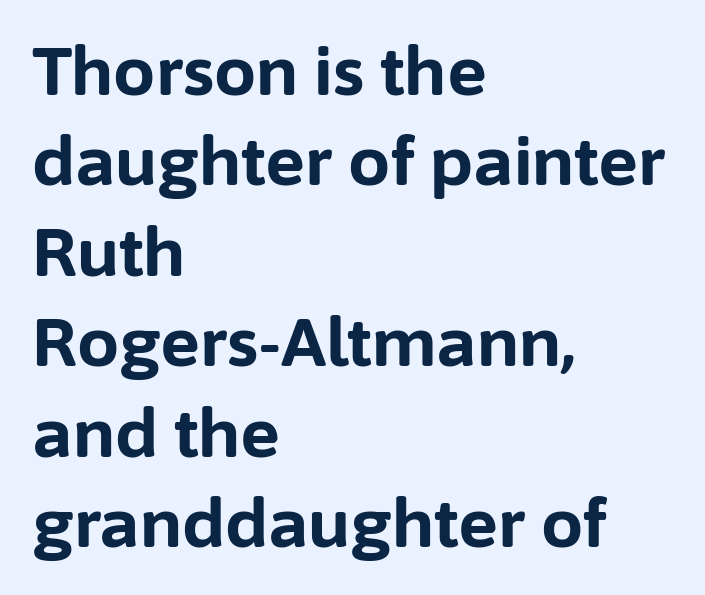
The image shows 67 px bold sans-serif type, upright; set left-aligned, normal line spacing (1.35x), normal letter spacing, not underlined; low stroke contrast and a medium x-height.
